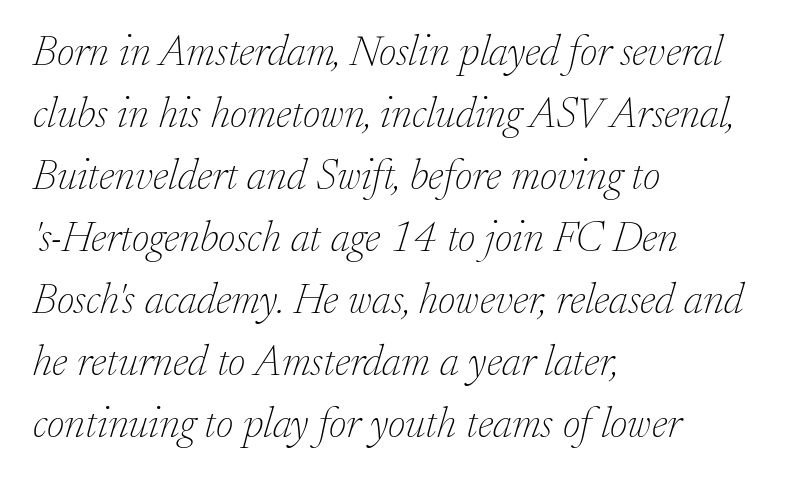
Q: Is the text bold? A: No.
Q: Is the text italic (slanted)? A: Yes, it leans right by about 17 degrees.
Q: Is the typeface a serif or a sans-serif typeface? A: Serif.
Q: Is the text underlined? A: No.
Q: How is the paragraph aligned? A: Left-aligned.
Q: Is the spacing between letters normal or unusually wide? A: Normal.
Q: Is the spacing between lines tight, normal or loose? A: Normal.
Q: Width (condensed, normal, or wide)? A: Normal.
Q: Stroke contrast? A: Low.
Q: x-height? A: Small.
Q: Monospaced? A: No.
